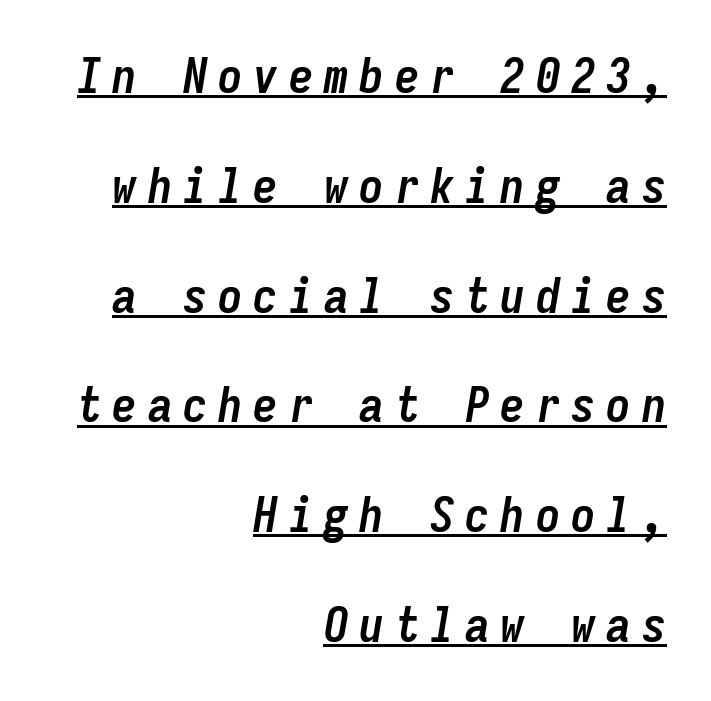
The image shows 49 px semibold, condensed type, italic (leaning right), monospaced; set right-aligned, loose line spacing (2.24x), unusually wide letter spacing (+0.22 em), underlined; low stroke contrast and a medium x-height.
